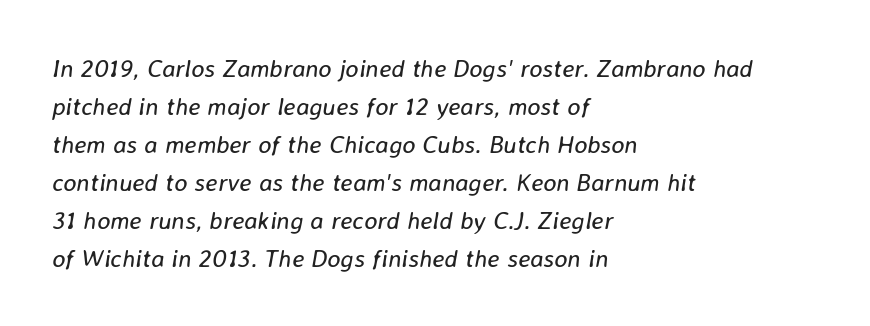
The image shows 25 px text type, italic (leaning right); set left-aligned, normal line spacing (1.52x), normal letter spacing, not underlined.
